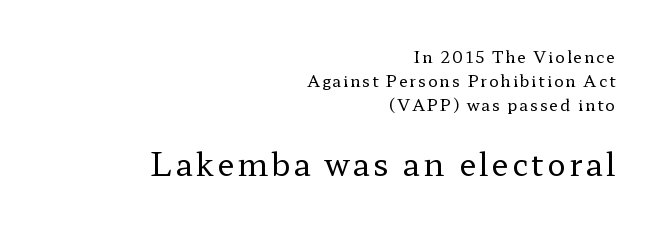
{"serif": "yes", "italic": "no", "bold": "no", "weight": "regular", "width": "wide", "stroke_contrast": "low", "x_height": "medium", "monospaced": "no", "underline": "no", "align": "right", "line_spacing": "normal", "line_spacing_ratio": 1.49, "larger_block": "second", "size_ratio": 1.94, "glyph_px": 31}
